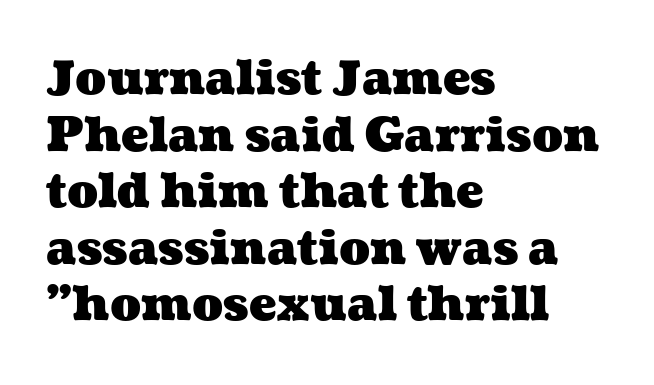
{"bold": "yes", "weight": "heavy", "width": "wide", "stroke_contrast": "medium", "x_height": "medium", "monospaced": "no", "underline": "no", "align": "left", "line_spacing_ratio": 1.23, "letter_spacing": "normal", "letter_spacing_em": 0.0, "glyph_px": 46}
